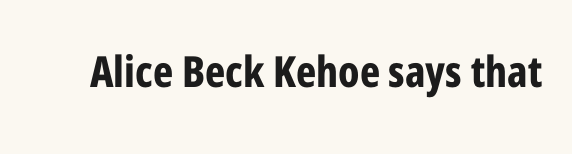
The image shows 43 px bold, condensed sans-serif type, upright; set normal letter spacing, not underlined; low stroke contrast and a medium x-height.
